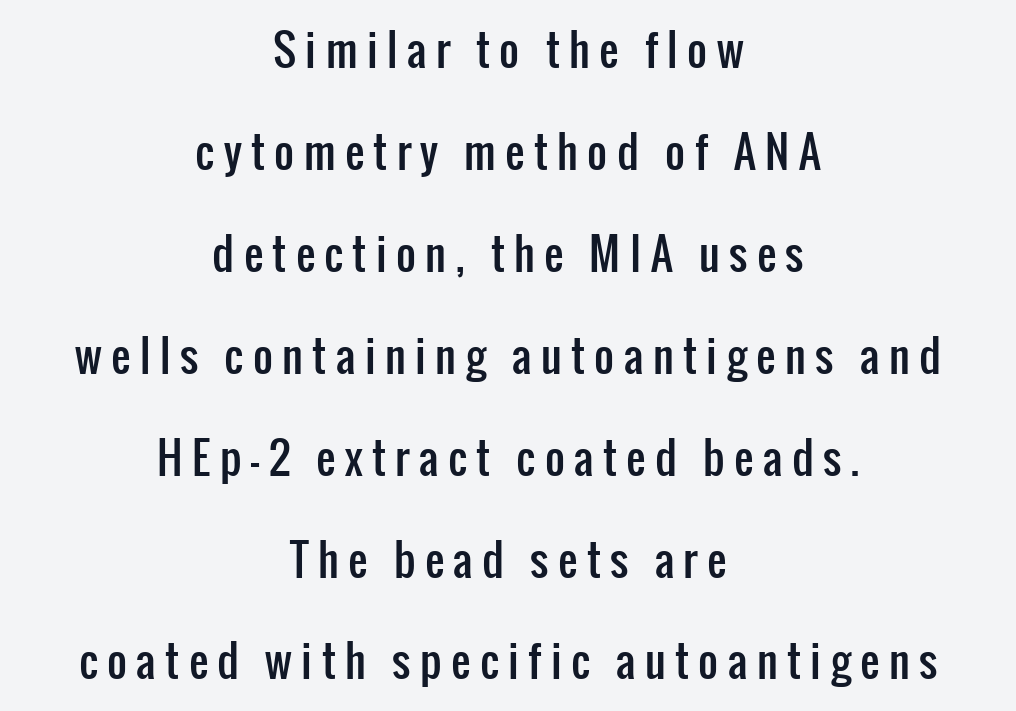
The letters are spread apart with noticeably loose tracking. Just letters on the line, the space beneath them empty. A great deal of white space separates one row of letters from the next. Designer's note — italics off, roman on.
